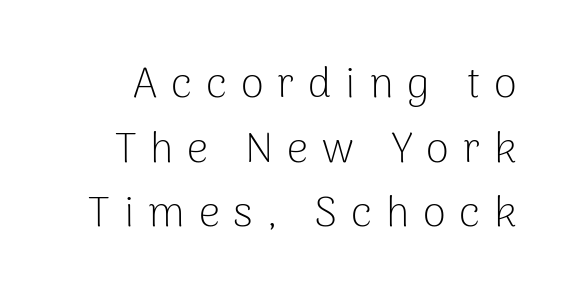
{"serif": "no", "italic": "no", "bold": "no", "weight": "light", "width": "normal", "stroke_contrast": "low", "x_height": "medium", "monospaced": "no", "underline": "no", "line_spacing": "normal", "line_spacing_ratio": 1.54, "letter_spacing": "wide", "letter_spacing_em": 0.33, "glyph_px": 42}
